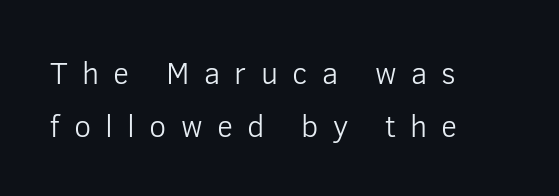
The image shows 31 px light sans-serif type, upright; set left-aligned, normal line spacing (1.7x), unusually wide letter spacing (+0.46 em), not underlined; low stroke contrast and a medium x-height.
